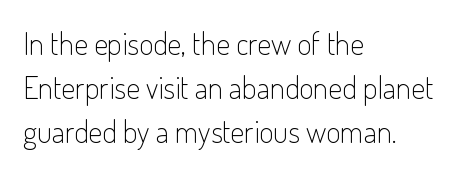
Q: Is the text bold? A: No.
Q: Is the text italic (slanted)? A: No, it is upright.
Q: Is the typeface a serif or a sans-serif typeface? A: Sans-serif.
Q: Is the text underlined? A: No.
Q: How is the paragraph aligned? A: Left-aligned.
Q: Is the spacing between letters normal or unusually wide? A: Normal.
Q: Is the spacing between lines tight, normal or loose? A: Normal.
Q: Width (condensed, normal, or wide)? A: Condensed.
Q: Stroke contrast? A: Low.
Q: x-height? A: Small.
Q: Monospaced? A: No.
